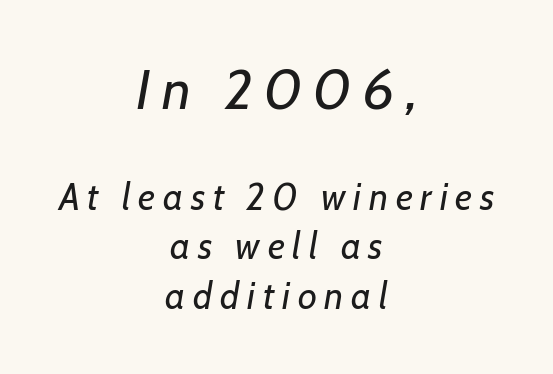
{"italic": "yes", "lean": "right", "slant_degrees": 7, "bold": "no", "weight": "regular", "width": "normal", "stroke_contrast": "low", "x_height": "medium", "monospaced": "no", "underline": "no", "align": "center", "line_spacing": "normal", "line_spacing_ratio": 1.34, "letter_spacing": "wide", "letter_spacing_em": 0.21, "larger_block": "first", "size_ratio": 1.51, "glyph_px": 56}
